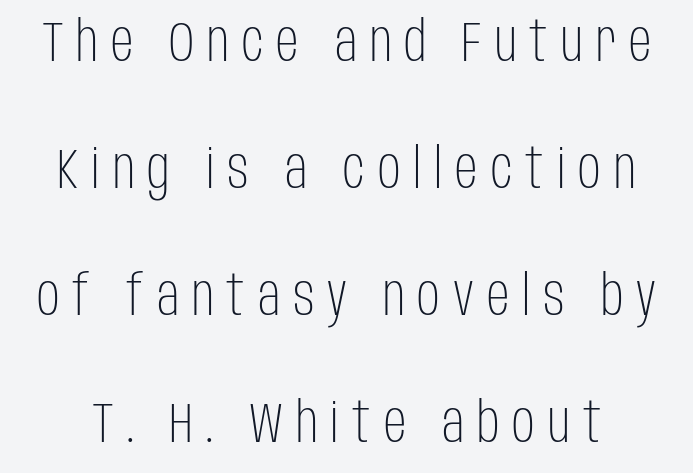
Q: Is the text bold? A: No.
Q: Is the text italic (slanted)? A: No, it is upright.
Q: Is the typeface a serif or a sans-serif typeface? A: Sans-serif.
Q: Is the text underlined? A: No.
Q: Is the spacing between letters normal or unusually wide? A: Unusually wide.
Q: Is the spacing between lines tight, normal or loose? A: Loose.
Q: Width (condensed, normal, or wide)? A: Condensed.
Q: Stroke contrast? A: Low.
Q: x-height? A: Large.
Q: Monospaced? A: No.
